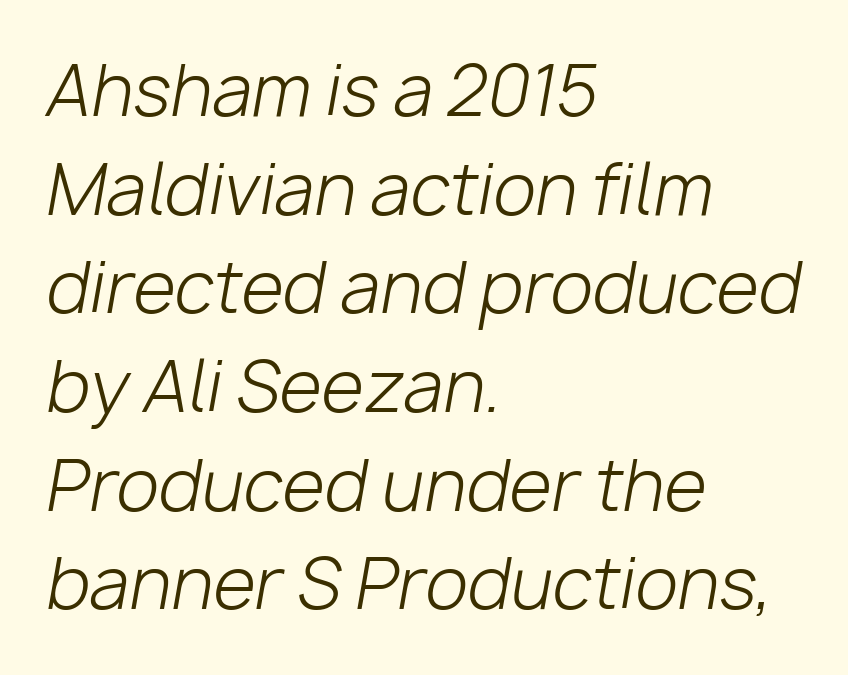
The image shows 69 px light type, italic (leaning right); set left-aligned, normal line spacing (1.43x), normal letter spacing, not underlined; low stroke contrast and a medium x-height.
